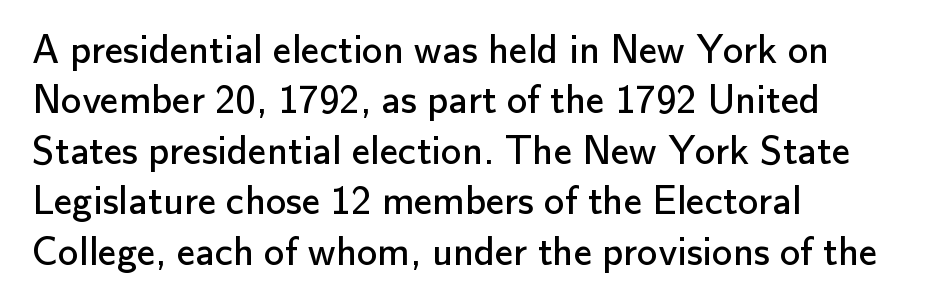
No word sits above an underline. The rendering uses natural spacing where letterforms have individual widths. Serif or sans? Sans — the stroke terminals are bare. No italicization has been applied; the sample stays upright.
